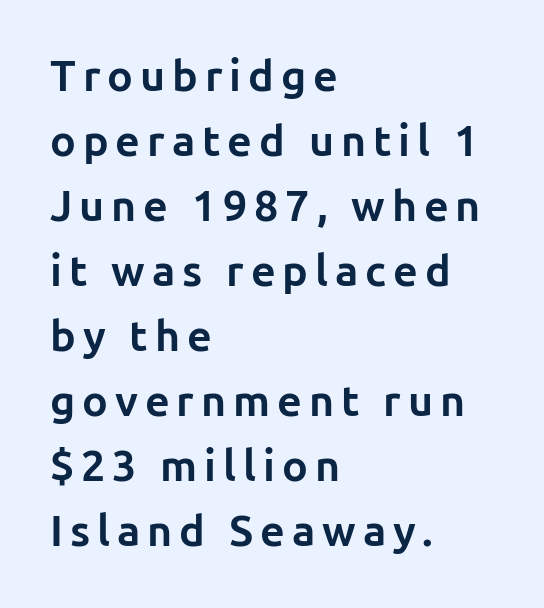
This is roman type, the default non-slanted kind. Looks like regular typesetting: each glyph gets only the width it needs. The glyphs are unaccompanied by any horizontal stroke below them. Regarding serifs, this sample does without them. The paragraph has a hard left edge and a soft right edge. The passage shown stacks its lines at a standard gap.
